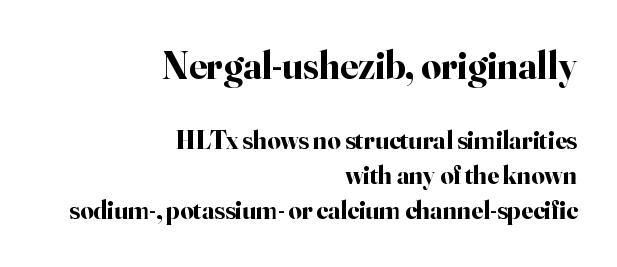
The image shows 39 px bold serif type, upright; set right-aligned, normal line spacing (1.34x), normal letter spacing, not underlined; the first (top) block is 1.5x larger; high stroke contrast and a small x-height.
